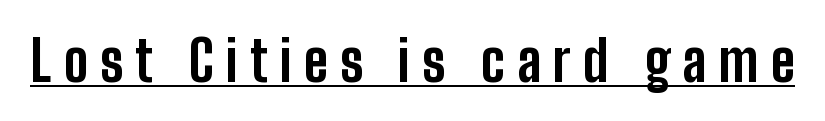
{"serif": "no", "italic": "no", "bold": "yes", "weight": "bold", "width": "condensed", "stroke_contrast": "low", "x_height": "medium", "monospaced": "no", "underline": "yes", "letter_spacing": "wide", "letter_spacing_em": 0.22, "glyph_px": 55}
